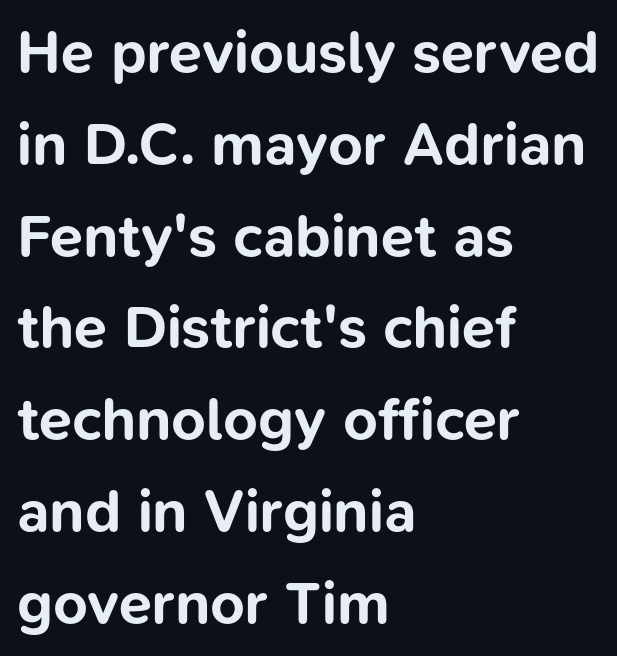
Q: Is the text bold? A: Yes.
Q: Is the text italic (slanted)? A: No, it is upright.
Q: Is the typeface a serif or a sans-serif typeface? A: Sans-serif.
Q: Is the text underlined? A: No.
Q: How is the paragraph aligned? A: Left-aligned.
Q: Is the spacing between letters normal or unusually wide? A: Normal.
Q: Is the spacing between lines tight, normal or loose? A: Normal.
Q: Width (condensed, normal, or wide)? A: Normal.
Q: Stroke contrast? A: Low.
Q: x-height? A: Medium.
Q: Monospaced? A: No.
